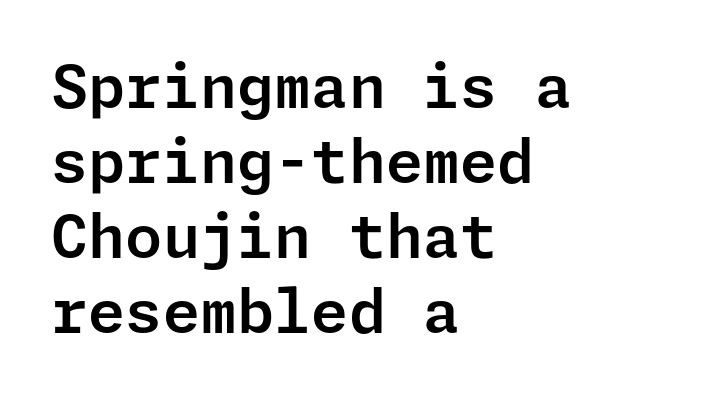
The image shows 60 px sans-serif type, upright; set left-aligned, normal line spacing (1.25x), normal letter spacing, not underlined; low stroke contrast and a medium x-height.
